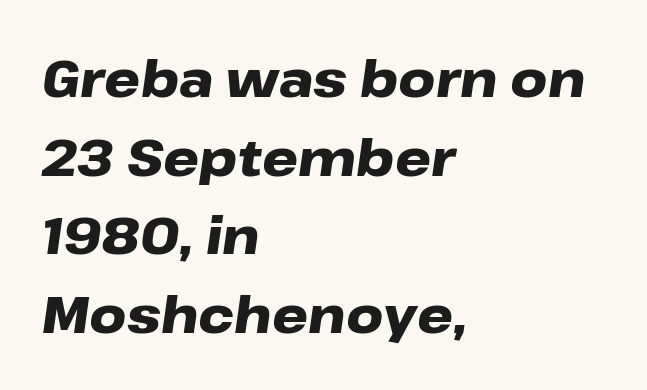
The image shows 51 px heavy, wide type, italic (leaning right); set left-aligned, normal line spacing (1.54x), normal letter spacing, not underlined; low stroke contrast and a medium x-height.
